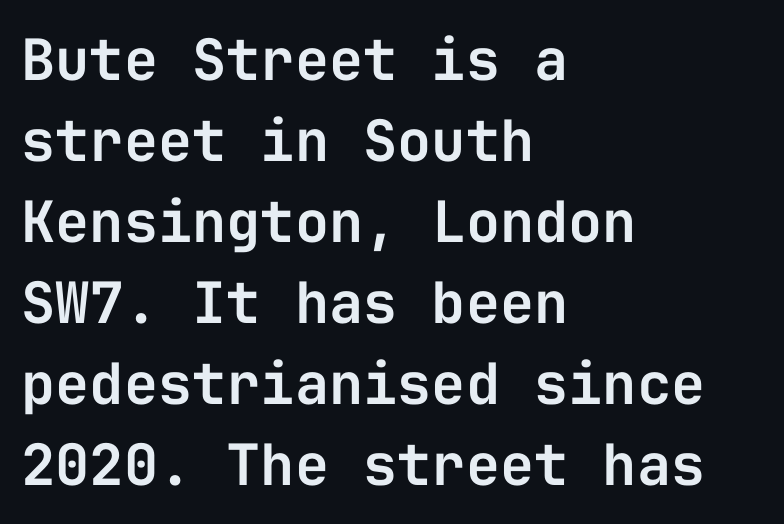
{"serif": "no", "italic": "no", "width": "normal", "stroke_contrast": "low", "x_height": "medium", "monospaced": "yes", "underline": "no", "align": "left", "line_spacing": "normal", "line_spacing_ratio": 1.42, "letter_spacing": "normal", "letter_spacing_em": 0.0, "glyph_px": 57}
